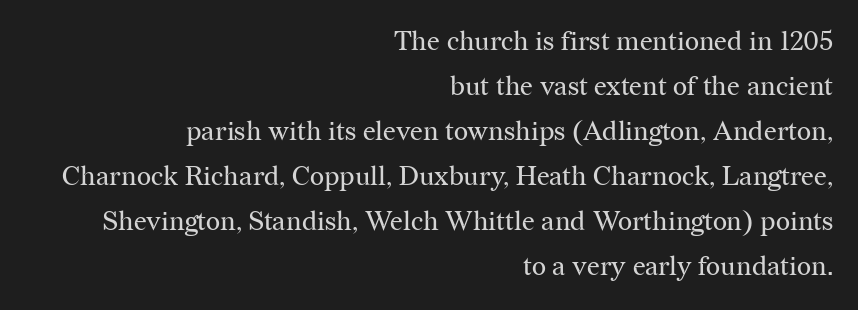
Q: Is the text bold? A: No.
Q: Is the text italic (slanted)? A: No, it is upright.
Q: Is the text underlined? A: No.
Q: How is the paragraph aligned? A: Right-aligned.
Q: Is the spacing between letters normal or unusually wide? A: Normal.
Q: Is the spacing between lines tight, normal or loose? A: Normal.
